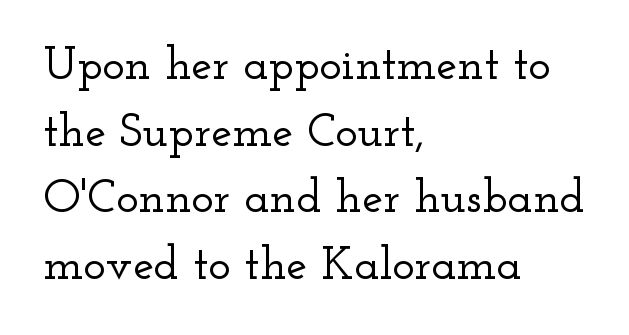
When letters stand straight like this, we call the style roman or upright. The typesetter chose a ragged-right arrangement here. A typesetter would call this proportional, since set widths differ per character. The glyphs in this specimen are seriffed. The lines sit at an ordinary, default distance from one another.
